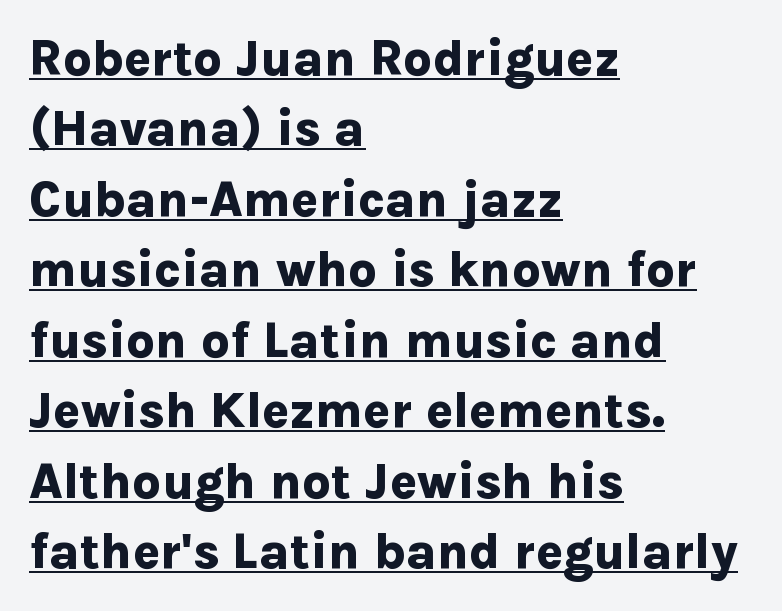
{"serif": "no", "italic": "no", "bold": "yes", "weight": "bold", "width": "normal", "stroke_contrast": "low", "x_height": "medium", "monospaced": "no", "underline": "yes", "align": "left", "line_spacing": "normal", "line_spacing_ratio": 1.41, "letter_spacing": "normal", "letter_spacing_em": 0.0, "glyph_px": 50}
